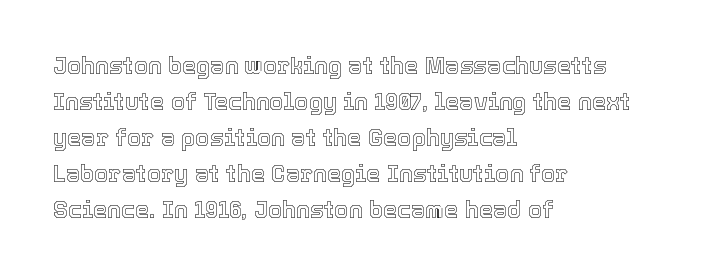
The passage shown has conventional tracking throughout. The axis of the letterforms is exactly vertical. In CSS terms this would be text-align: left. The area under the type is left untouched.
